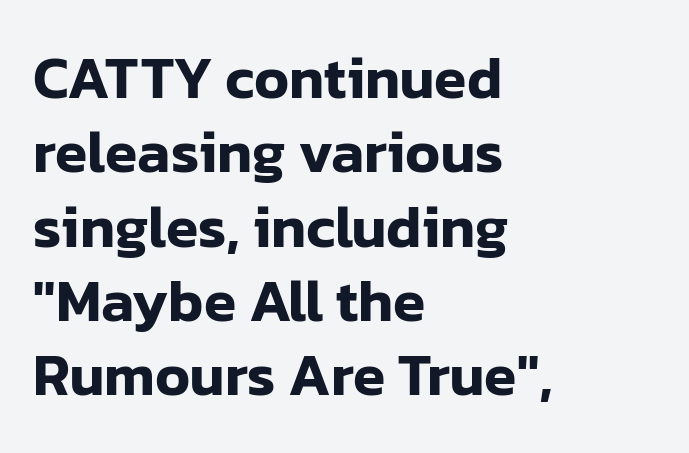
The image shows 59 px sans-serif type, upright; set left-aligned, normal line spacing (1.26x), normal letter spacing, not underlined; low stroke contrast and a medium x-height.
